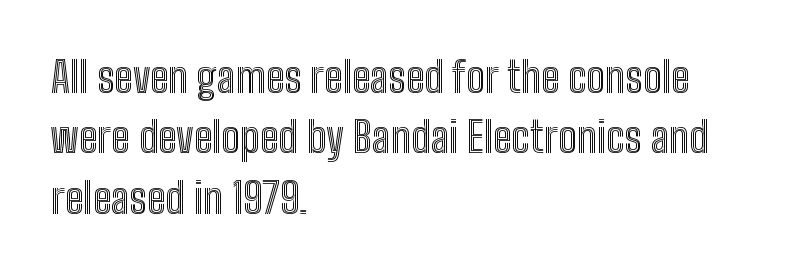
Q: Is the text italic (slanted)? A: No, it is upright.
Q: Is the text underlined? A: No.
Q: How is the paragraph aligned? A: Left-aligned.
Q: Is the spacing between letters normal or unusually wide? A: Normal.
Q: Is the spacing between lines tight, normal or loose? A: Normal.
Q: Width (condensed, normal, or wide)? A: Condensed.
Q: x-height? A: Medium.
Q: Monospaced? A: No.
